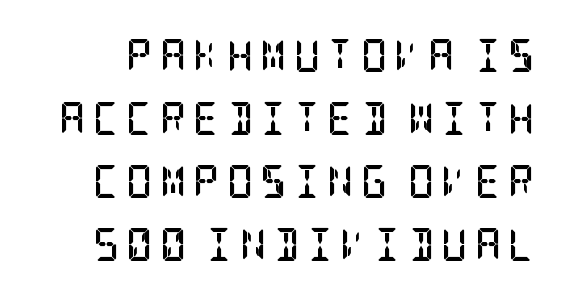
Q: Is the text bold? A: Yes.
Q: Is the text italic (slanted)? A: No, it is upright.
Q: Is the typeface a serif or a sans-serif typeface? A: Serif.
Q: Is the text underlined? A: No.
Q: Is the spacing between letters normal or unusually wide? A: Unusually wide.
Q: Is the spacing between lines tight, normal or loose? A: Loose.
Q: Width (condensed, normal, or wide)? A: Condensed.
Q: Stroke contrast? A: Low.
Q: x-height? A: Large.
